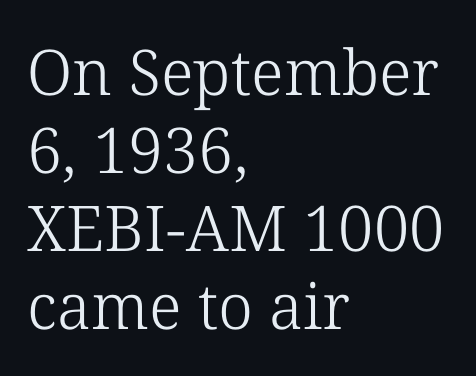
The image shows 63 px light serif type, upright; set left-aligned, line spacing 1.24x, normal letter spacing, not underlined; low stroke contrast and a medium x-height.
